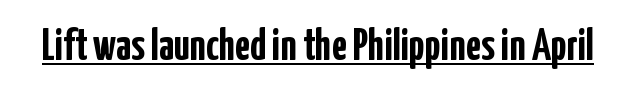
Q: Is the text bold? A: Yes.
Q: Is the text italic (slanted)? A: No, it is upright.
Q: Is the typeface a serif or a sans-serif typeface? A: Sans-serif.
Q: Is the text underlined? A: Yes.
Q: Is the spacing between letters normal or unusually wide? A: Normal.
Q: Width (condensed, normal, or wide)? A: Condensed.
Q: Stroke contrast? A: Low.
Q: x-height? A: Medium.
Q: Monospaced? A: No.
